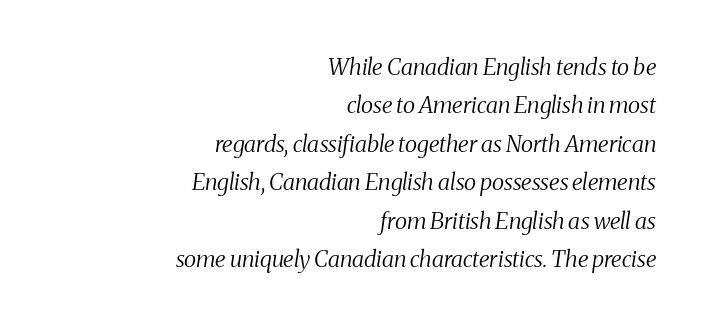
Q: Is the text bold? A: No.
Q: Is the text italic (slanted)? A: Yes, it leans right by about 8 degrees.
Q: Is the text underlined? A: No.
Q: How is the paragraph aligned? A: Right-aligned.
Q: Is the spacing between letters normal or unusually wide? A: Normal.
Q: Is the spacing between lines tight, normal or loose? A: Normal.
